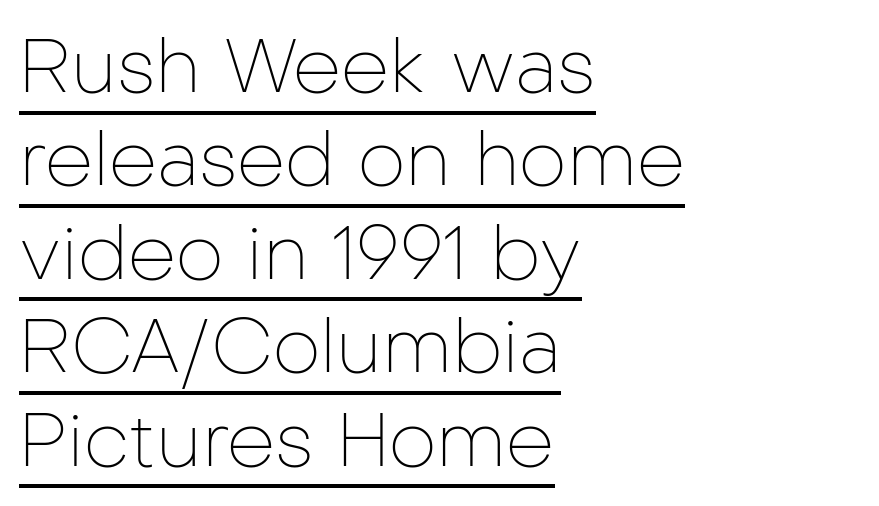
Q: Is the text bold? A: No.
Q: Is the text italic (slanted)? A: No, it is upright.
Q: Is the typeface a serif or a sans-serif typeface? A: Sans-serif.
Q: Is the text underlined? A: Yes.
Q: How is the paragraph aligned? A: Left-aligned.
Q: Is the spacing between letters normal or unusually wide? A: Normal.
Q: Width (condensed, normal, or wide)? A: Normal.
Q: Stroke contrast? A: Low.
Q: x-height? A: Medium.
Q: Monospaced? A: No.
